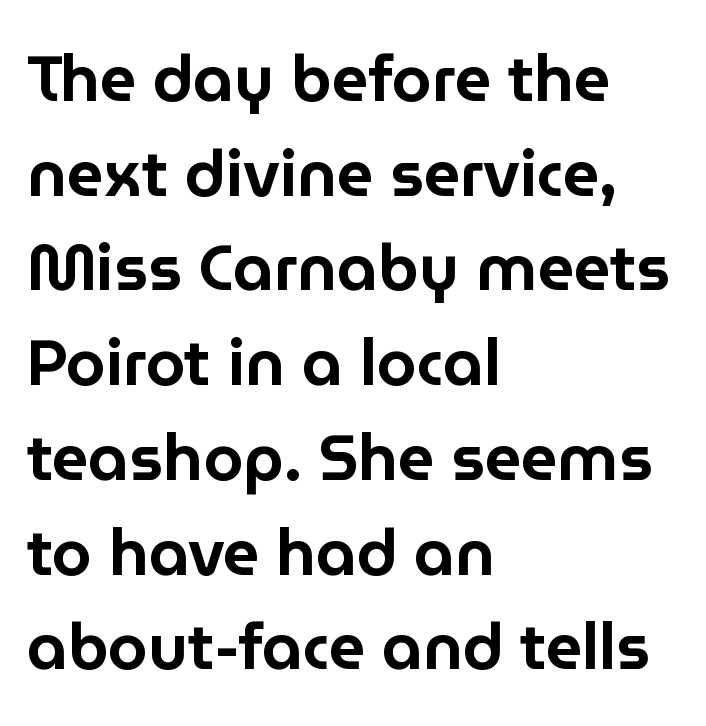
{"serif": "no", "italic": "no", "width": "normal", "stroke_contrast": "low", "x_height": "medium", "monospaced": "no", "underline": "no", "align": "left", "line_spacing": "normal", "line_spacing_ratio": 1.48, "letter_spacing": "normal", "letter_spacing_em": 0.0, "glyph_px": 64}
